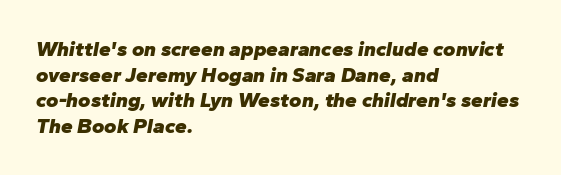
Q: Is the text bold? A: Yes.
Q: Is the text italic (slanted)? A: Yes, it leans right by about 10 degrees.
Q: Is the text underlined? A: No.
Q: How is the paragraph aligned? A: Left-aligned.
Q: Is the spacing between letters normal or unusually wide? A: Normal.
